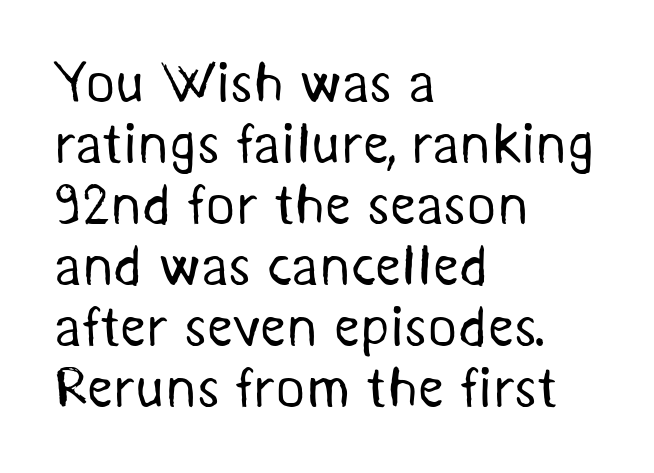
Students, observe: this is what under-led, compact text looks like. The passage shown is typed in a proportional face where columns would drift. The passage shown is typeset with a sans-serif family. Leftover space on each line is placed entirely after the last word.
